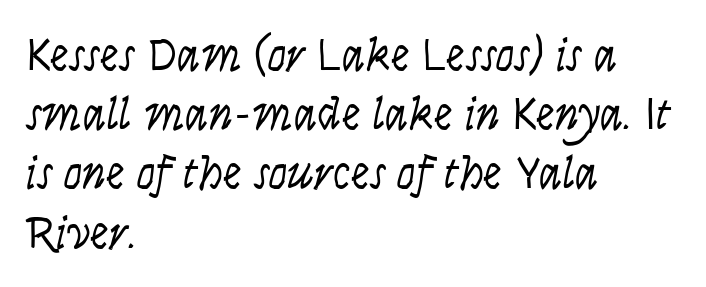
{"italic": "yes", "lean": "right", "slant_degrees": 9, "bold": "no", "weight": "light", "width": "condensed", "stroke_contrast": "low", "x_height": "large", "monospaced": "no", "underline": "no", "align": "left", "line_spacing": "normal", "line_spacing_ratio": 1.26, "letter_spacing": "normal", "letter_spacing_em": 0.0, "glyph_px": 47}
